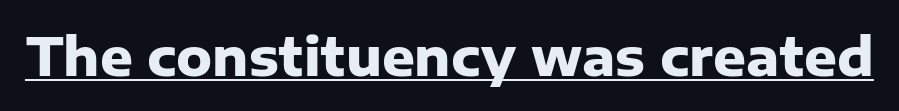
Q: Is the text bold? A: Yes.
Q: Is the text italic (slanted)? A: No, it is upright.
Q: Is the typeface a serif or a sans-serif typeface? A: Sans-serif.
Q: Is the text underlined? A: Yes.
Q: Is the spacing between letters normal or unusually wide? A: Normal.
Q: Width (condensed, normal, or wide)? A: Normal.
Q: Stroke contrast? A: Low.
Q: x-height? A: Medium.
Q: Monospaced? A: No.
